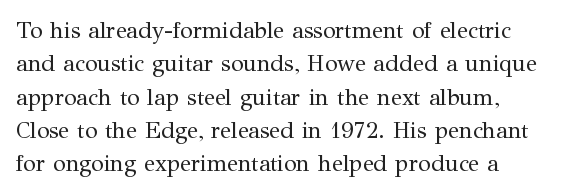
{"italic": "no", "bold": "no", "underline": "no", "line_spacing": "normal", "line_spacing_ratio": 1.45, "letter_spacing": "normal", "letter_spacing_em": 0.0, "glyph_px": 23}
